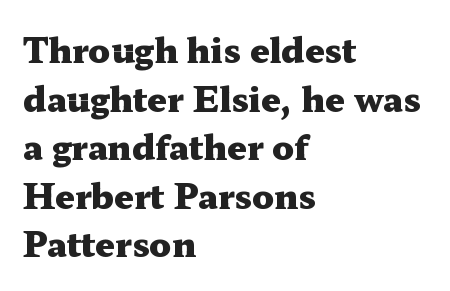
Q: Is the text bold? A: Yes.
Q: Is the text italic (slanted)? A: No, it is upright.
Q: Is the typeface a serif or a sans-serif typeface? A: Serif.
Q: Is the text underlined? A: No.
Q: How is the paragraph aligned? A: Left-aligned.
Q: Is the spacing between letters normal or unusually wide? A: Normal.
Q: Is the spacing between lines tight, normal or loose? A: Normal.
Q: Width (condensed, normal, or wide)? A: Wide.
Q: Stroke contrast? A: Medium.
Q: x-height? A: Medium.
Q: Monospaced? A: No.
